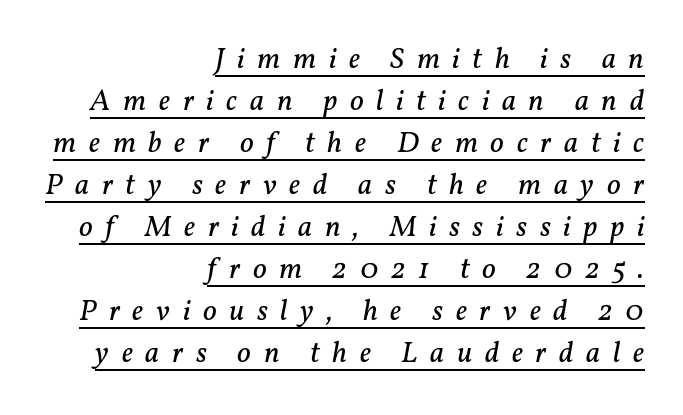
The image shows 30 px regular-weight serif type, italic (leaning right); set right-aligned, normal line spacing (1.4x), unusually wide letter spacing (+0.42 em), underlined; low stroke contrast and a medium x-height.
